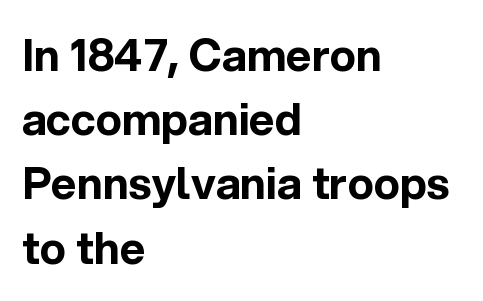
Interline gaps are of average width in this sample. The rendering uses natural spacing where letterforms have individual widths. Observe the ordinary spacing: letters are neighbours, not strangers. Check where the strokes stop: nothing finishes them off — pure sans.
